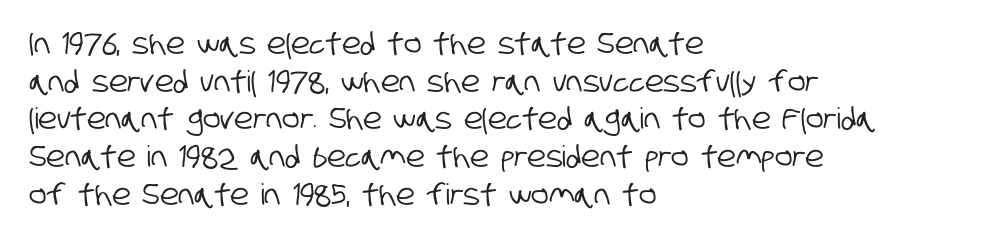
Q: Is the typeface a serif or a sans-serif typeface? A: Sans-serif.
Q: Is the text underlined? A: No.
Q: How is the paragraph aligned? A: Left-aligned.
Q: Is the spacing between letters normal or unusually wide? A: Normal.
Q: Is the spacing between lines tight, normal or loose? A: Normal.
Q: Width (condensed, normal, or wide)? A: Condensed.
Q: Stroke contrast? A: Low.
Q: x-height? A: Large.
Q: Monospaced? A: No.
